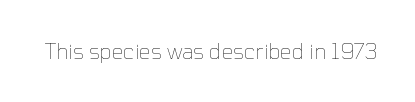
The image shows 21 px text type, upright; set normal letter spacing, not underlined.
